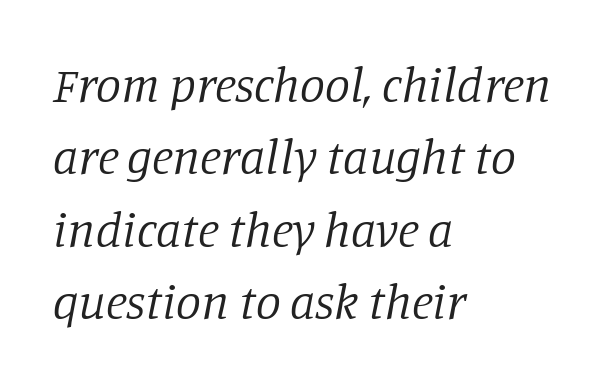
Honestly, the row spacing looks completely unremarkable. Each word holds together tightly as a unit, with standard inter-letter gaps. One-word summary of the alignment: left. Varying glyph widths throughout — classic text-font behaviour. These lines are composed in type with serifs.
